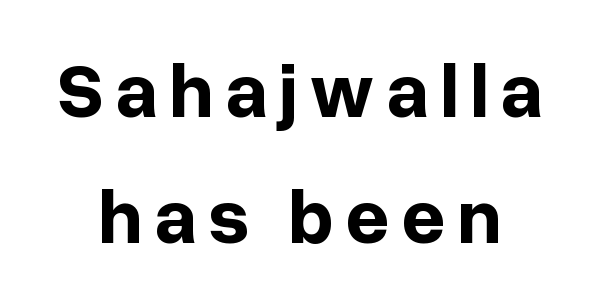
{"serif": "no", "italic": "no", "bold": "yes", "weight": "bold", "width": "normal", "stroke_contrast": "low", "x_height": "medium", "monospaced": "no", "underline": "no", "line_spacing": "normal", "line_spacing_ratio": 1.63, "glyph_px": 77}
